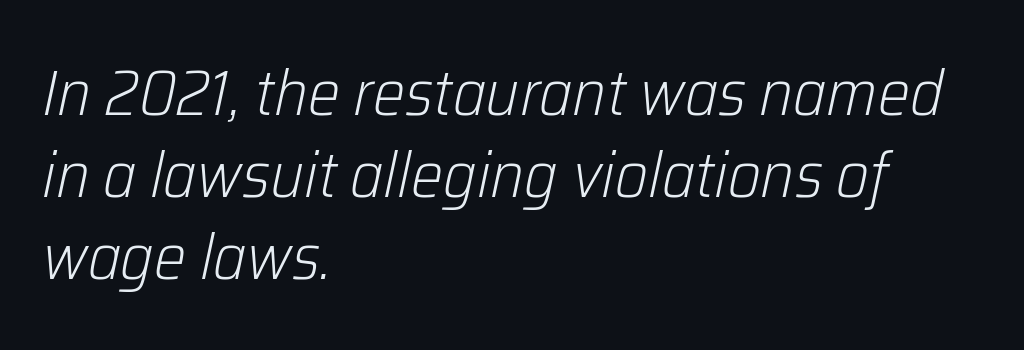
The image shows 64 px light type, italic (leaning right); set left-aligned, normal line spacing (1.28x), normal letter spacing, not underlined; low stroke contrast and a medium x-height.
